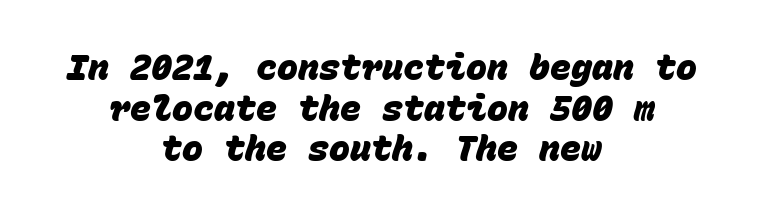
{"serif": "no", "bold": "yes", "weight": "heavy", "width": "normal", "stroke_contrast": "low", "x_height": "large", "monospaced": "yes", "underline": "no", "align": "center", "line_spacing_ratio": 1.16, "letter_spacing": "normal", "letter_spacing_em": 0.0, "glyph_px": 35}
